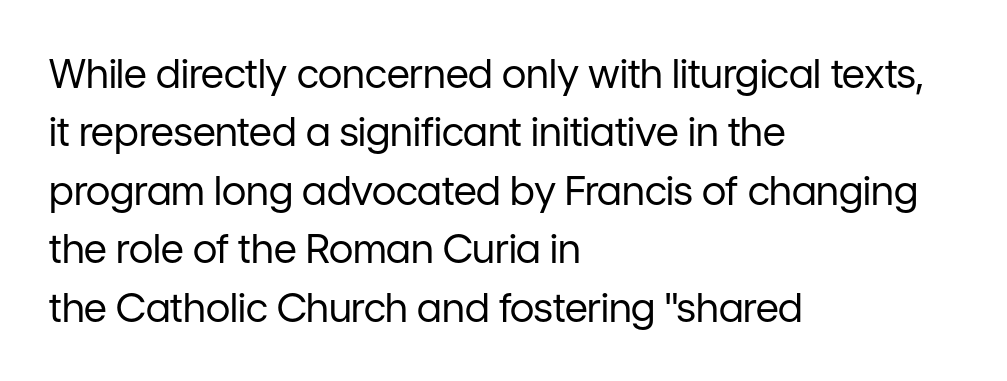
Q: Is the text bold? A: No.
Q: Is the text italic (slanted)? A: No, it is upright.
Q: Is the typeface a serif or a sans-serif typeface? A: Sans-serif.
Q: Is the text underlined? A: No.
Q: How is the paragraph aligned? A: Left-aligned.
Q: Is the spacing between letters normal or unusually wide? A: Normal.
Q: Is the spacing between lines tight, normal or loose? A: Normal.
Q: Width (condensed, normal, or wide)? A: Normal.
Q: Stroke contrast? A: Low.
Q: x-height? A: Medium.
Q: Monospaced? A: No.
